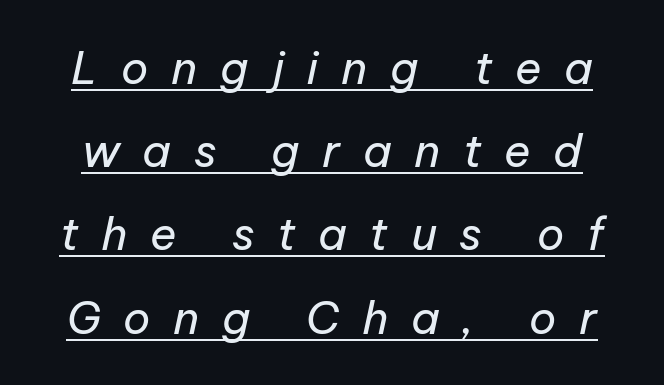
The image shows 45 px regular-weight type, italic (leaning right); set line spacing 1.85x, unusually wide letter spacing (+0.5 em), underlined; low stroke contrast and a medium x-height.
